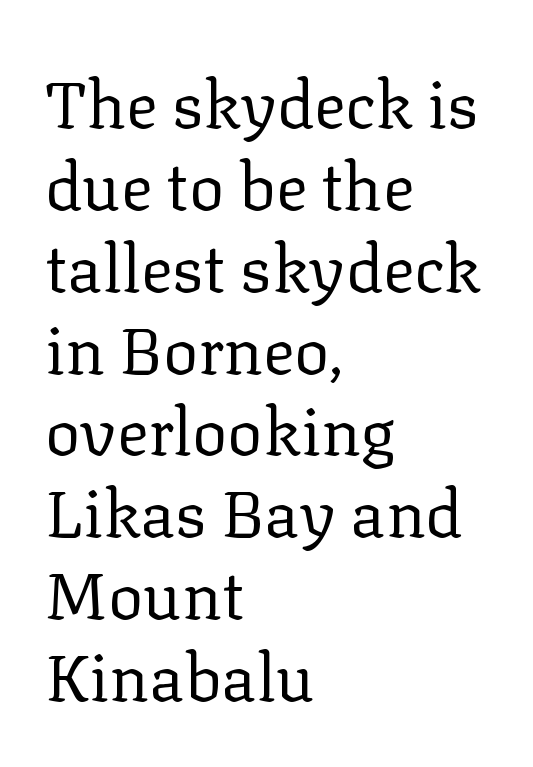
Q: Is the text bold? A: No.
Q: Is the text italic (slanted)? A: No, it is upright.
Q: Is the typeface a serif or a sans-serif typeface? A: Serif.
Q: Is the text underlined? A: No.
Q: How is the paragraph aligned? A: Left-aligned.
Q: Is the spacing between letters normal or unusually wide? A: Normal.
Q: Width (condensed, normal, or wide)? A: Normal.
Q: Stroke contrast? A: Low.
Q: x-height? A: Medium.
Q: Monospaced? A: No.
